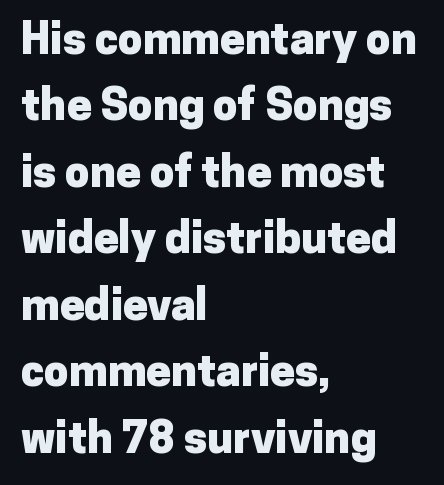
Each new line begins a customary step beneath the previous one. Are there feet on the stems? There aren't — it's a sans. How are the letters spaced? Ordinarily, with no added tracking. The lettering stays uniformly vertical, giving the passage a roman look. Here the designer chose a conventional face with non-uniform glyph widths.
